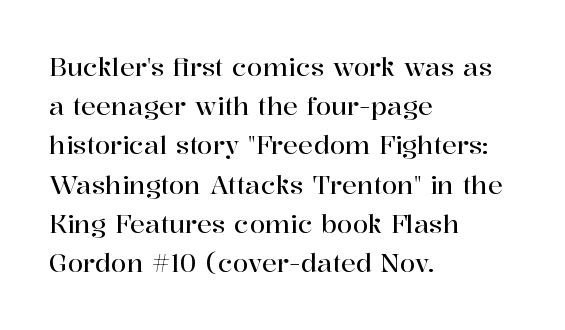
The foot of each line stays bare and open. Upright lettering throughout. Characters follow at the spacing the type designer built in. Line spacing here is normal.
